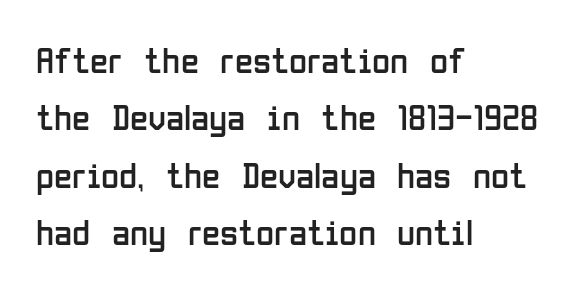
{"serif": "no", "italic": "no", "bold": "no", "weight": "regular", "width": "condensed", "stroke_contrast": "low", "x_height": "medium", "monospaced": "no", "underline": "no", "align": "left", "line_spacing": "normal", "line_spacing_ratio": 1.55, "letter_spacing": "normal", "letter_spacing_em": 0.0, "glyph_px": 37}
